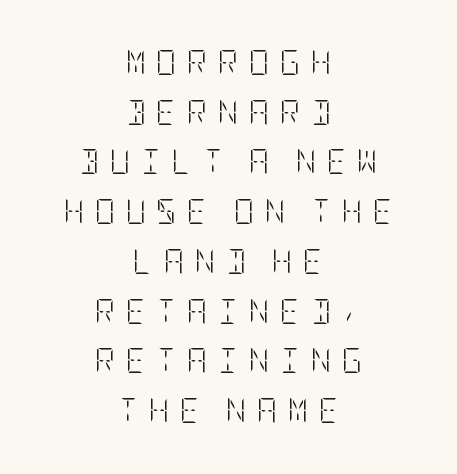
A clean baseline with only descenders dipping below it. Vertical stems look standard width or narrower in stroke. Rows of type keep a wide berth in the vertical direction. Designer's note — italics off, roman on. The type is letterspaced generously, with wide tracking.
